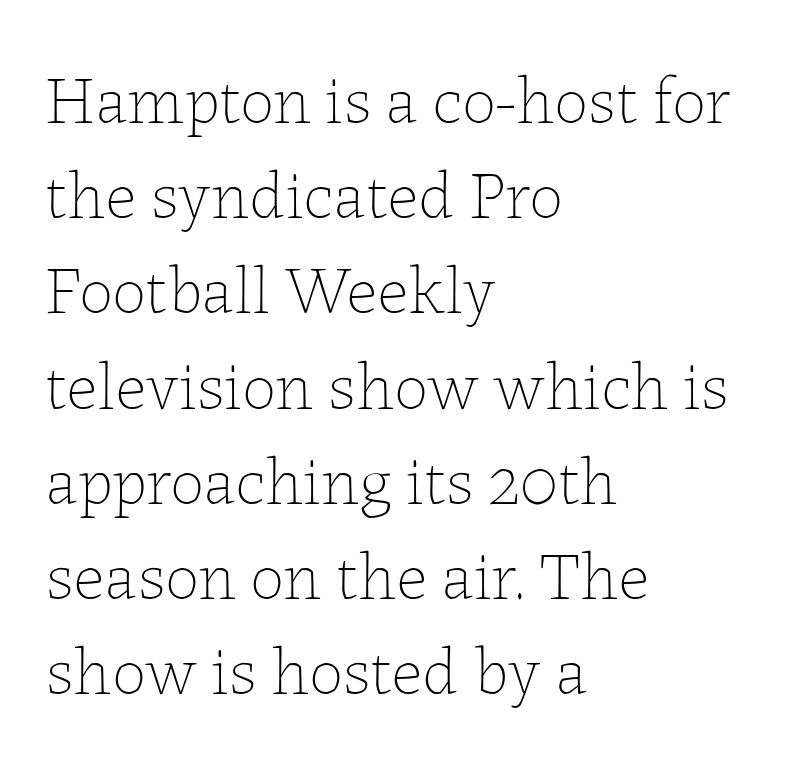
The paragraph shown leans on its left margin. Each letter keeps its own natural width here, so spacing adapts to shape. The font is comparable to plain body text, perhaps lighter. Notice how descenders clear the ascenders below comfortably — that's standard leading. When letters stand straight like this, we call the style roman or upright.
